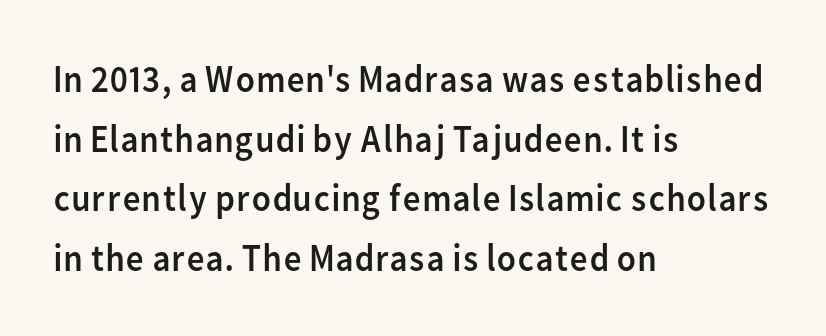
{"serif": "no", "italic": "no", "bold": "no", "weight": "regular", "width": "normal", "stroke_contrast": "low", "x_height": "medium", "monospaced": "no", "underline": "no", "align": "left", "line_spacing": "normal", "line_spacing_ratio": 1.53, "letter_spacing": "normal", "letter_spacing_em": 0.0, "glyph_px": 39}
